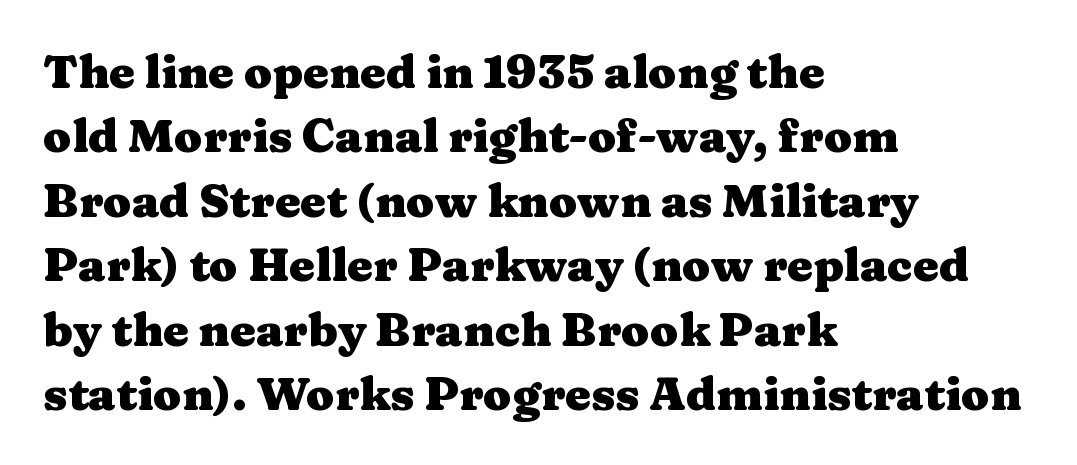
The image shows 46 px heavy, wide serif type, upright; set left-aligned, normal line spacing (1.4x), normal letter spacing, not underlined; medium stroke contrast and a medium x-height.
